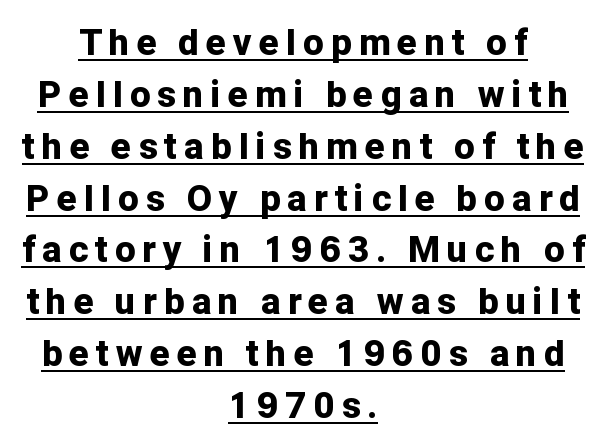
Q: Is the text bold? A: Yes.
Q: Is the text italic (slanted)? A: No, it is upright.
Q: Is the typeface a serif or a sans-serif typeface? A: Sans-serif.
Q: Is the text underlined? A: Yes.
Q: How is the paragraph aligned? A: Centered.
Q: Is the spacing between letters normal or unusually wide? A: Unusually wide.
Q: Is the spacing between lines tight, normal or loose? A: Normal.
Q: Width (condensed, normal, or wide)? A: Normal.
Q: Stroke contrast? A: Low.
Q: x-height? A: Medium.
Q: Monospaced? A: No.
